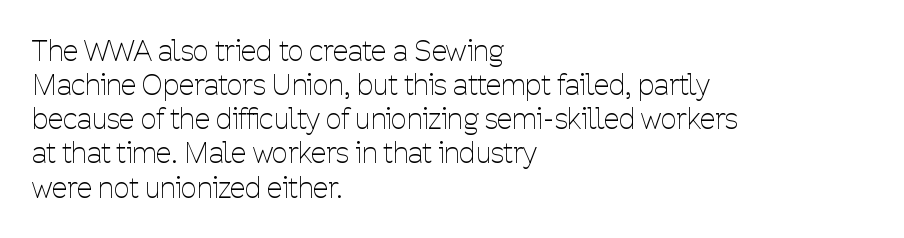
Q: Is the text bold? A: No.
Q: Is the text italic (slanted)? A: No, it is upright.
Q: Is the typeface a serif or a sans-serif typeface? A: Sans-serif.
Q: Is the text underlined? A: No.
Q: How is the paragraph aligned? A: Left-aligned.
Q: Is the spacing between letters normal or unusually wide? A: Normal.
Q: Width (condensed, normal, or wide)? A: Condensed.
Q: Stroke contrast? A: Low.
Q: x-height? A: Medium.
Q: Monospaced? A: No.
